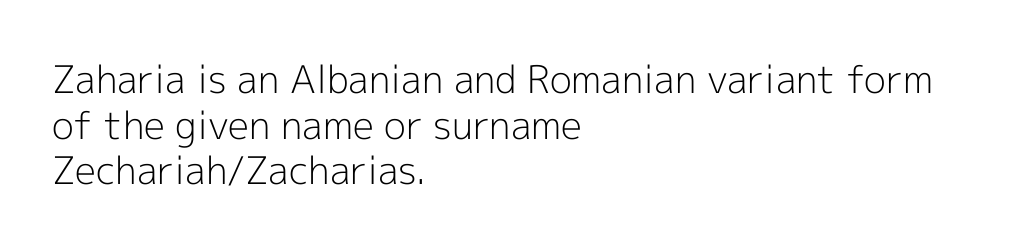
The image shows 38 px light sans-serif type, upright; set left-aligned, line spacing 1.2x, normal letter spacing, not underlined; a medium x-height.
